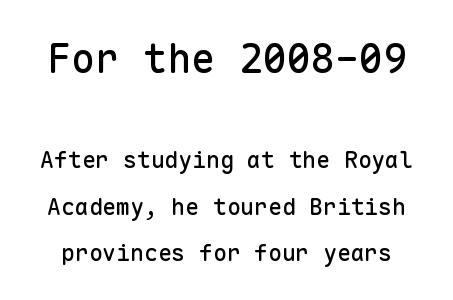
Clear beneath every line of the passage. Is this a fixed-width face? Yes — each glyph sits in an identical cell. The first block has been scaled up relative to the second. This sample uses a sans-serif face. Each word holds together tightly as a unit, with standard inter-letter gaps.
